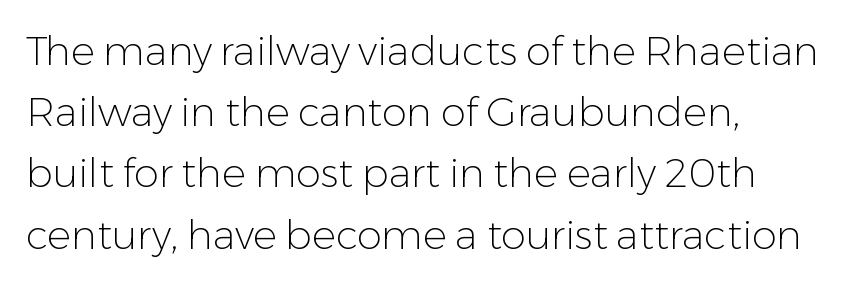
The letters stand straight up with perfectly vertical stems. Vertical spacing — default. In terms of letterspacing, this is plain default setting. Underline: absent.
